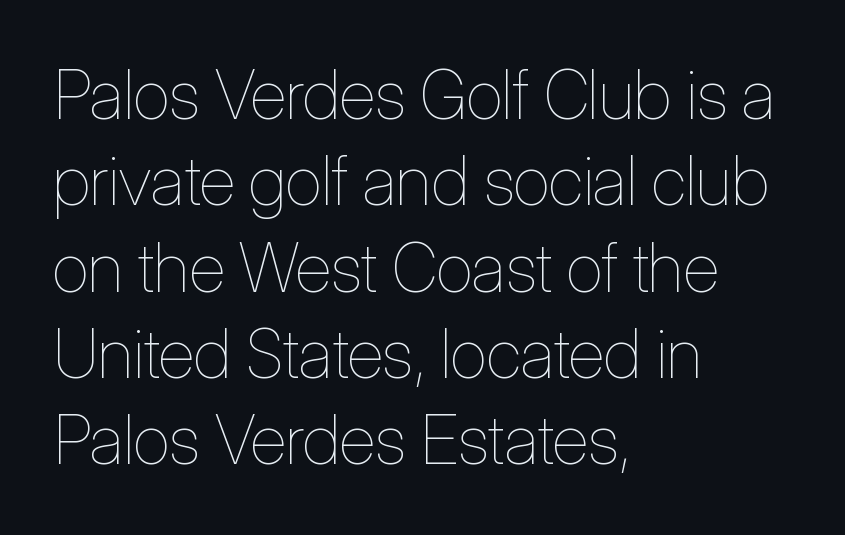
The image shows 68 px thin, condensed type, upright; set left-aligned, normal line spacing (1.27x), normal letter spacing, not underlined; low stroke contrast and a medium x-height.
